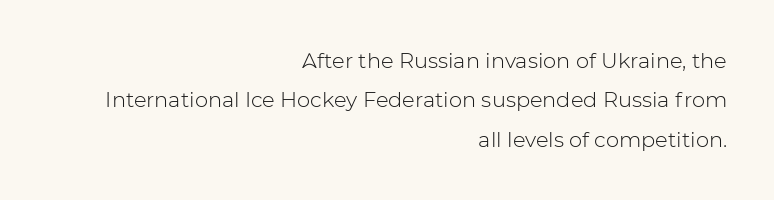
{"italic": "no", "bold": "no", "underline": "no", "align": "right", "line_spacing_ratio": 1.87, "letter_spacing": "normal", "letter_spacing_em": 0.0, "glyph_px": 21}
